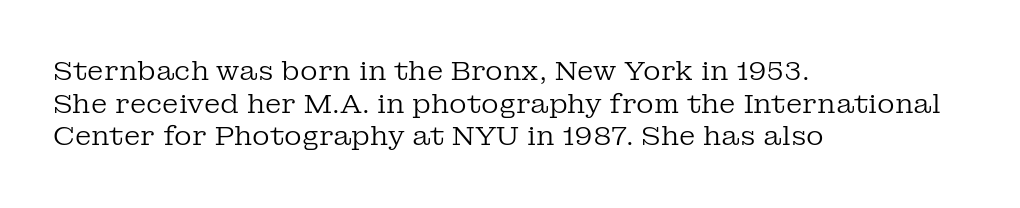
{"italic": "no", "bold": "no", "underline": "no", "align": "left", "line_spacing_ratio": 1.21, "letter_spacing": "normal", "letter_spacing_em": 0.0, "glyph_px": 27}
